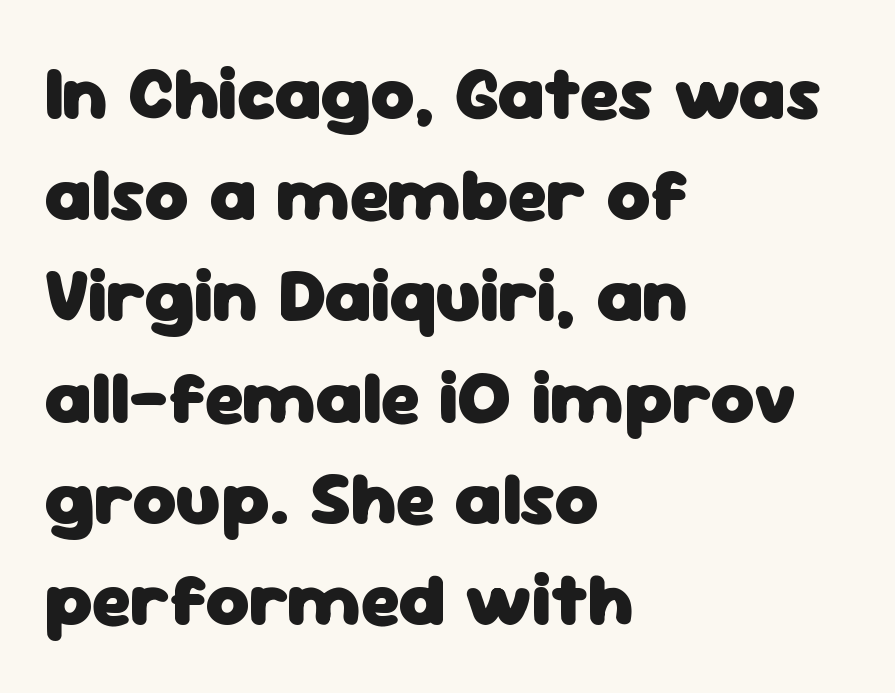
{"serif": "no", "italic": "no", "bold": "yes", "weight": "heavy", "width": "normal", "stroke_contrast": "low", "x_height": "medium", "monospaced": "no", "underline": "no", "align": "left", "line_spacing": "normal", "line_spacing_ratio": 1.35, "letter_spacing": "normal", "letter_spacing_em": 0.0, "glyph_px": 75}
